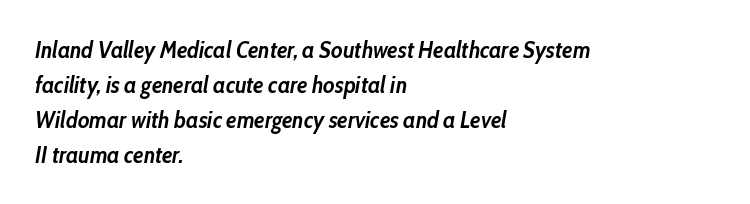
The image shows 23 px bold type, italic (leaning right); set left-aligned, normal line spacing (1.52x), normal letter spacing, not underlined.
